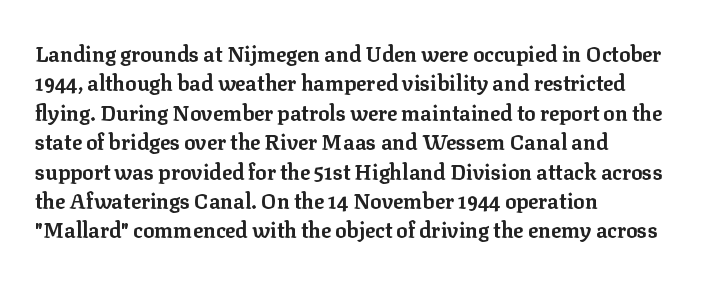
Posture: upright roman. Underlining? Definitely not there. Each line starts at the same left margin while the right side varies. Stroke thickness is high; the sample reads as a true bold. The block of text has a typical density, with ordinary space between rows.
